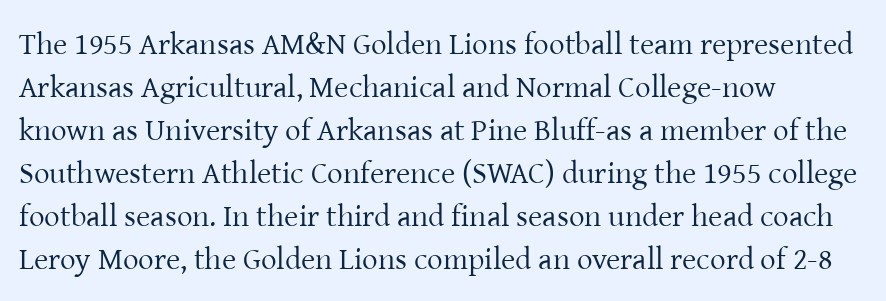
A classic flush-left, rag-right setting is used for this passage. In terms of posture, this sample is upright. Check where the strokes stop: tiny serifs finish them off. Heaviness? Minimal to ordinary, like unemphasized prose. Does the leading feel generous? No, just average. Nobody drew a line under any word here.
